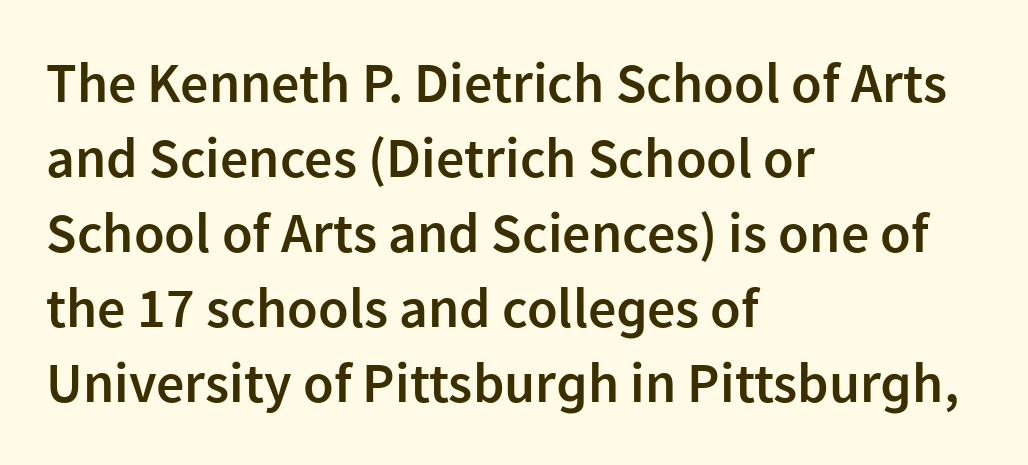
{"serif": "no", "italic": "no", "bold": "semi", "weight": "semibold", "width": "normal", "stroke_contrast": "low", "x_height": "medium", "monospaced": "no", "underline": "no", "align": "left", "line_spacing": "normal", "line_spacing_ratio": 1.34, "letter_spacing": "normal", "letter_spacing_em": 0.0, "glyph_px": 56}
